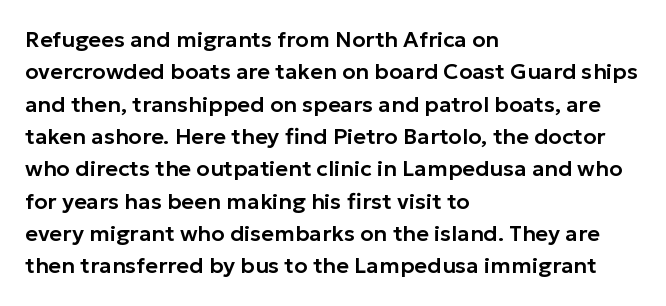
The image shows 22 px text type, upright; set left-aligned, normal line spacing (1.47x), normal letter spacing, not underlined.
